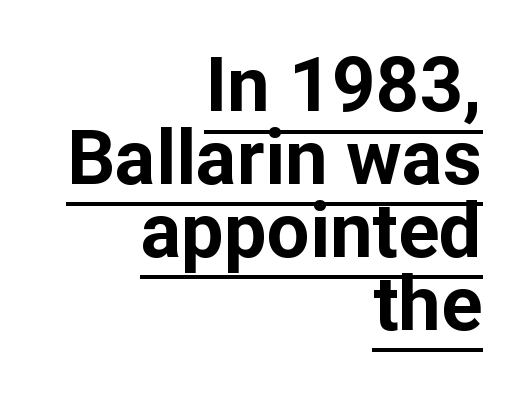
Vertical spacing — tight. Each letter keeps its own natural width here, so spacing adapts to shape. Is there an underline? Yes — a line sits under the letters. What weight is shown? A full bold with thick strokes.
